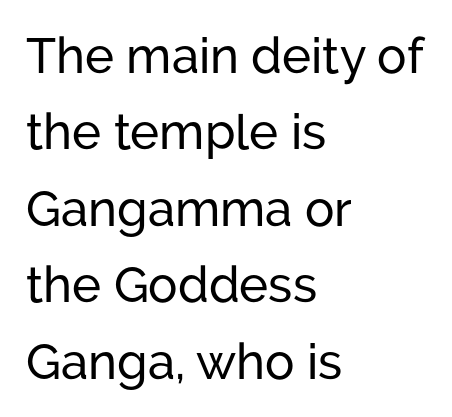
The image shows 49 px sans-serif type, upright; set left-aligned, normal line spacing (1.56x), normal letter spacing, not underlined; low stroke contrast and a medium x-height.
